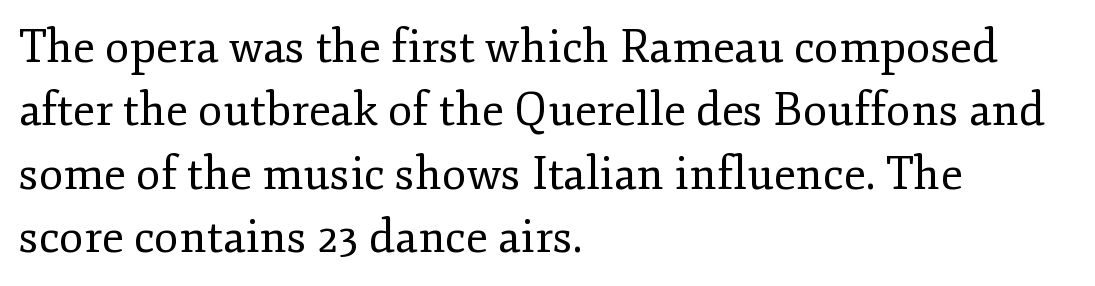
Q: Is the text bold? A: No.
Q: Is the text italic (slanted)? A: No, it is upright.
Q: Is the typeface a serif or a sans-serif typeface? A: Serif.
Q: Is the text underlined? A: No.
Q: How is the paragraph aligned? A: Left-aligned.
Q: Is the spacing between letters normal or unusually wide? A: Normal.
Q: Is the spacing between lines tight, normal or loose? A: Normal.
Q: Width (condensed, normal, or wide)? A: Normal.
Q: Stroke contrast? A: Low.
Q: x-height? A: Small.
Q: Monospaced? A: No.
